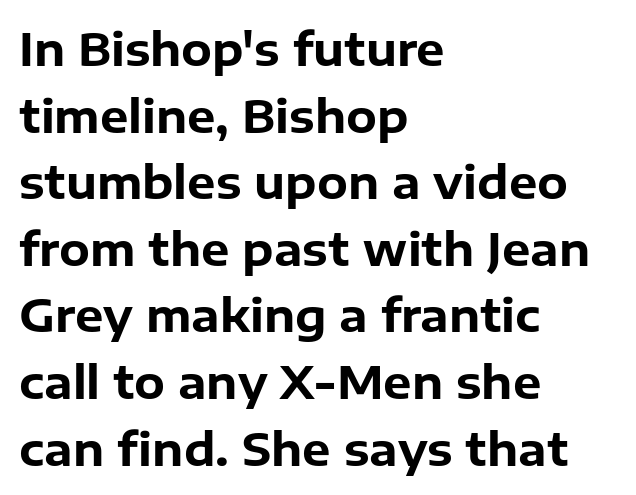
The image shows 45 px bold sans-serif type, upright; set left-aligned, normal line spacing (1.48x), normal letter spacing, not underlined; low stroke contrast and a medium x-height.
